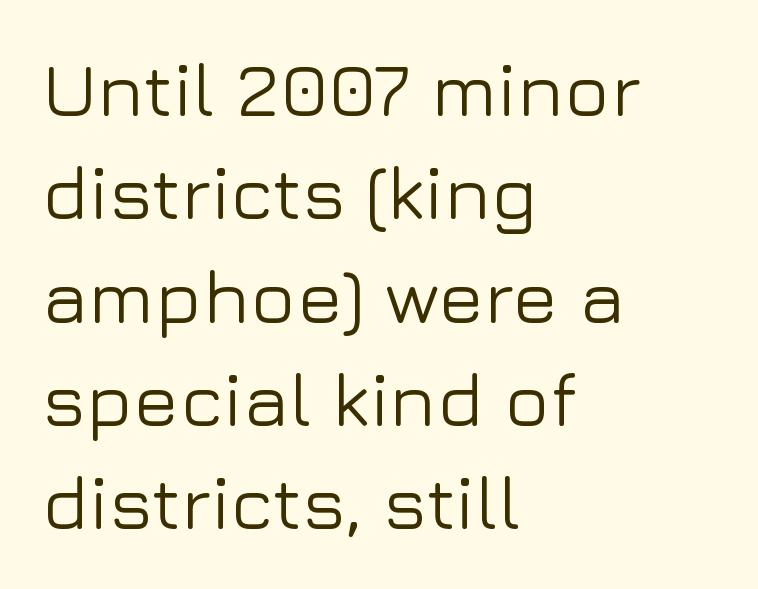
Lines of text with bare space underneath. These lines are rendered in a variable-pitch font. Look at the bottom of the vertical strokes: they stop flat, with no serifs. The font's upright variant was chosen for this text. You could call the tracking neutral — neither tight nor loose.
